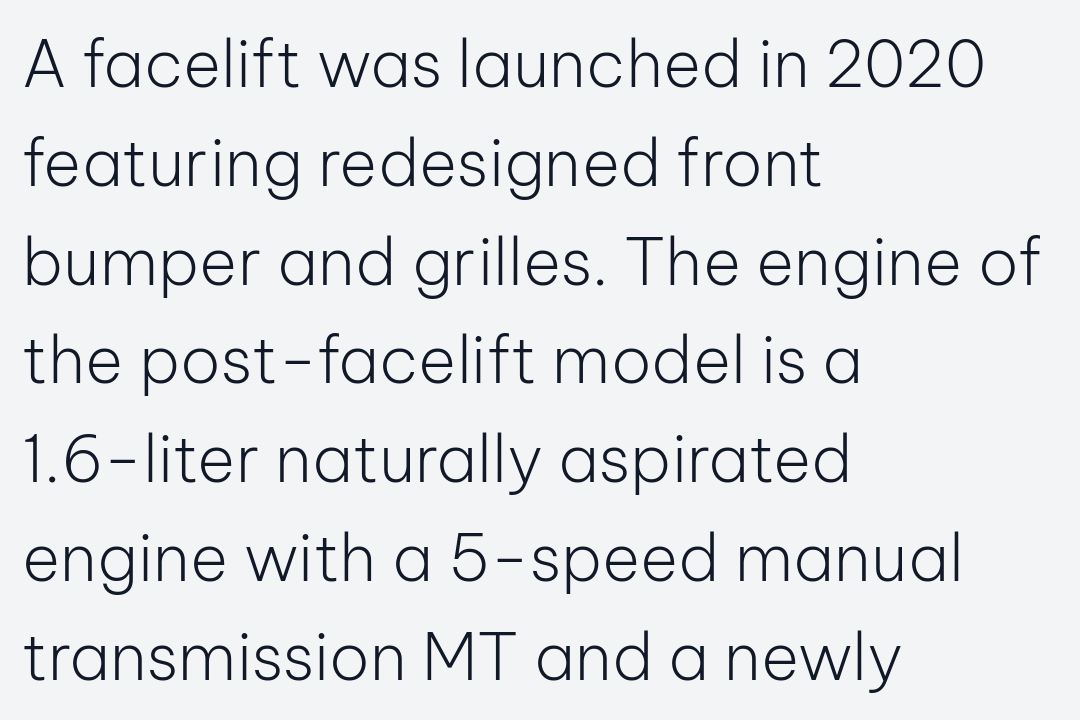
{"serif": "no", "italic": "no", "bold": "no", "weight": "light", "width": "normal", "stroke_contrast": "low", "x_height": "medium", "monospaced": "no", "underline": "no", "align": "left", "line_spacing": "normal", "line_spacing_ratio": 1.52, "letter_spacing": "normal", "letter_spacing_em": 0.0, "glyph_px": 65}
